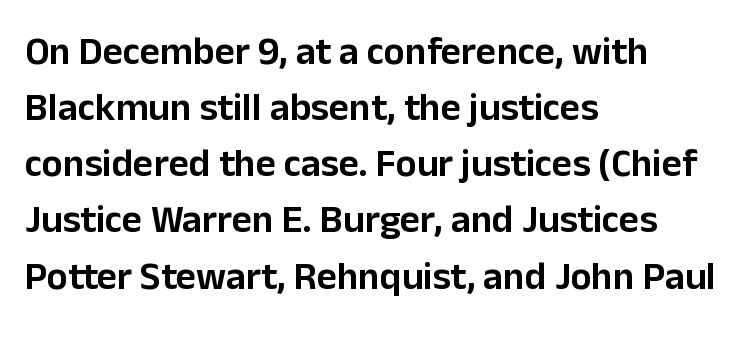
Q: Is the text italic (slanted)? A: No, it is upright.
Q: Is the typeface a serif or a sans-serif typeface? A: Sans-serif.
Q: Is the text underlined? A: No.
Q: How is the paragraph aligned? A: Left-aligned.
Q: Is the spacing between letters normal or unusually wide? A: Normal.
Q: Is the spacing between lines tight, normal or loose? A: Normal.
Q: Width (condensed, normal, or wide)? A: Normal.
Q: Stroke contrast? A: Low.
Q: x-height? A: Medium.
Q: Monospaced? A: No.
